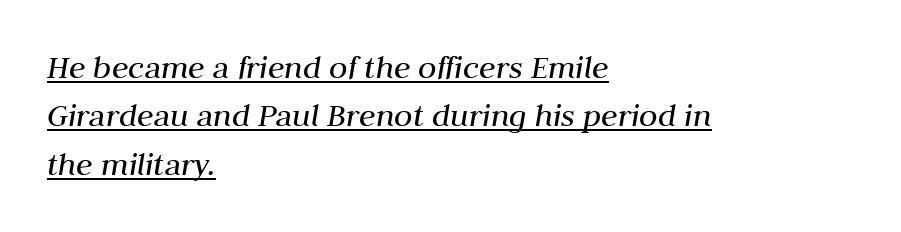
Q: Is the text bold? A: No.
Q: Is the text italic (slanted)? A: Yes, it leans right by about 10 degrees.
Q: Is the text underlined? A: Yes.
Q: How is the paragraph aligned? A: Left-aligned.
Q: Is the spacing between letters normal or unusually wide? A: Normal.
Q: Is the spacing between lines tight, normal or loose? A: Normal.
Q: Width (condensed, normal, or wide)? A: Normal.
Q: Stroke contrast? A: Medium.
Q: x-height? A: Medium.
Q: Monospaced? A: No.
